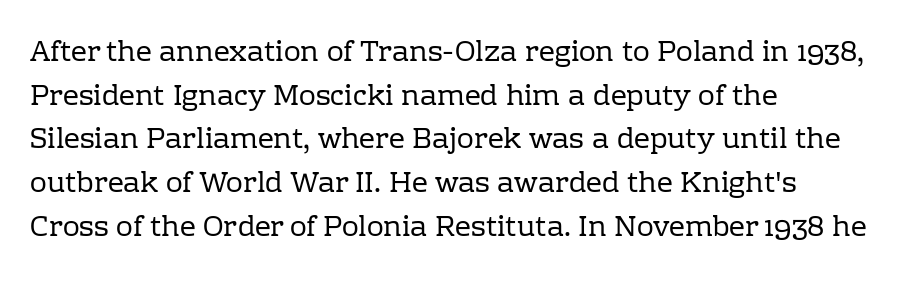
The image shows 28 px regular-weight serif type, upright; set left-aligned, normal line spacing (1.56x), normal letter spacing, not underlined; low stroke contrast and a medium x-height.
